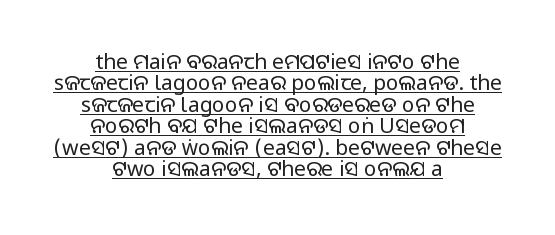
Q: Is the text italic (slanted)? A: No, it is upright.
Q: Is the text underlined? A: Yes.
Q: How is the paragraph aligned? A: Centered.
Q: Is the spacing between letters normal or unusually wide? A: Normal.
Q: Is the spacing between lines tight, normal or loose? A: Tight.
